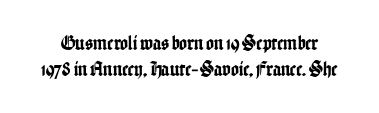
{"italic": "no", "underline": "no", "line_spacing": "normal", "line_spacing_ratio": 1.25, "letter_spacing": "normal", "letter_spacing_em": 0.0, "glyph_px": 21}
